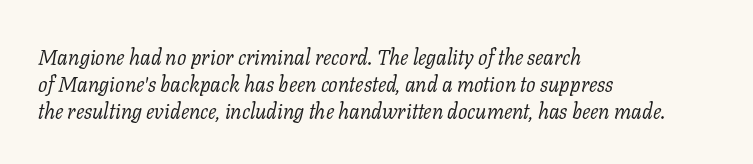
Observe the ordinary spacing: letters are neighbours, not strangers. Reading down the column, the eye jumps a familiar distance to each next line. The strokes carry an ordinary text weight at most. The lines are quadded left. The strip under each line holds only bare page. This is oblique type, the kind used for emphasis or titles.
